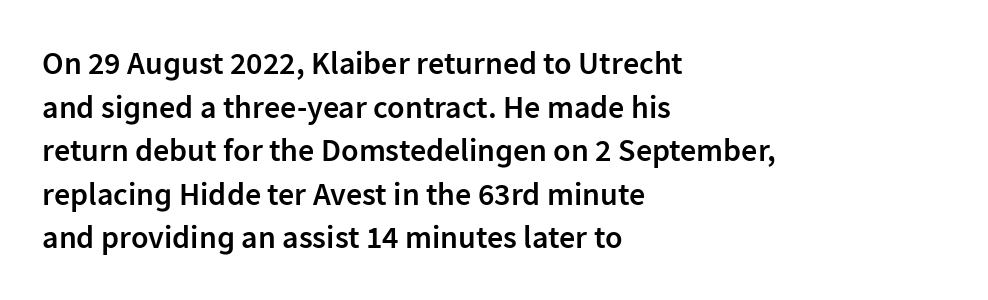
Slightly chunky letters — semibold, I'd say, not full bold. Standard letterfit; no display-style spreading of the glyphs. The font family rendered here belongs to the sans-serif group. Each new line begins a customary step beneath the previous one.
